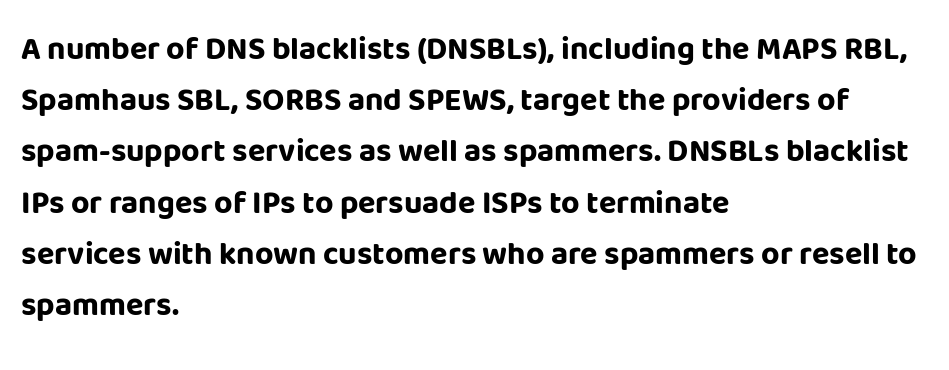
Summary of vertical rhythm: regular, with standard interline spacing. Words appear dense and cohesive because spacing is normal. Rule under the text: the space is simply empty. The face used here has the dense, thick strokes of a bold. Every stem runs plumb, perpendicular to the baseline. These lines are rendered in a variable-pitch font.
